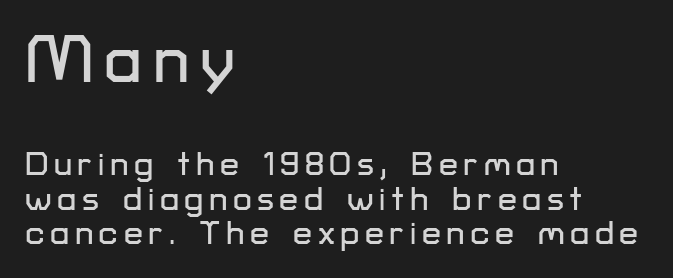
{"serif": "no", "italic": "no", "width": "normal", "stroke_contrast": "low", "x_height": "medium", "monospaced": "no", "underline": "no", "align": "left", "line_spacing": "tight", "line_spacing_ratio": 1.01, "larger_block": "first", "size_ratio": 1.97, "glyph_px": 67}
